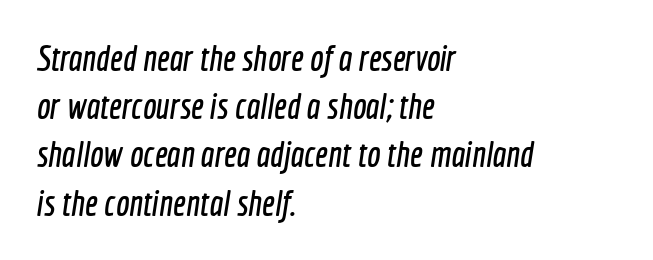
Is the letter spacing exaggerated? No — it looks like the ordinary default. Leading: standard. A clean baseline with only descenders dipping below it. This sample has the flowing, uneven cadence of proportional lettering. The paragraph shown leans on its left margin.
